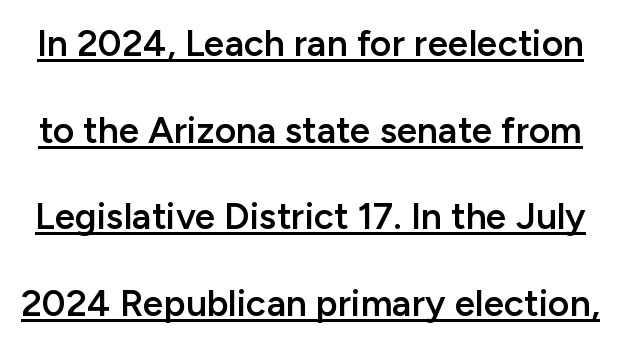
The image shows 37 px semibold sans-serif type, upright; set loose line spacing (2.34x), normal letter spacing, underlined; low stroke contrast and a medium x-height.
